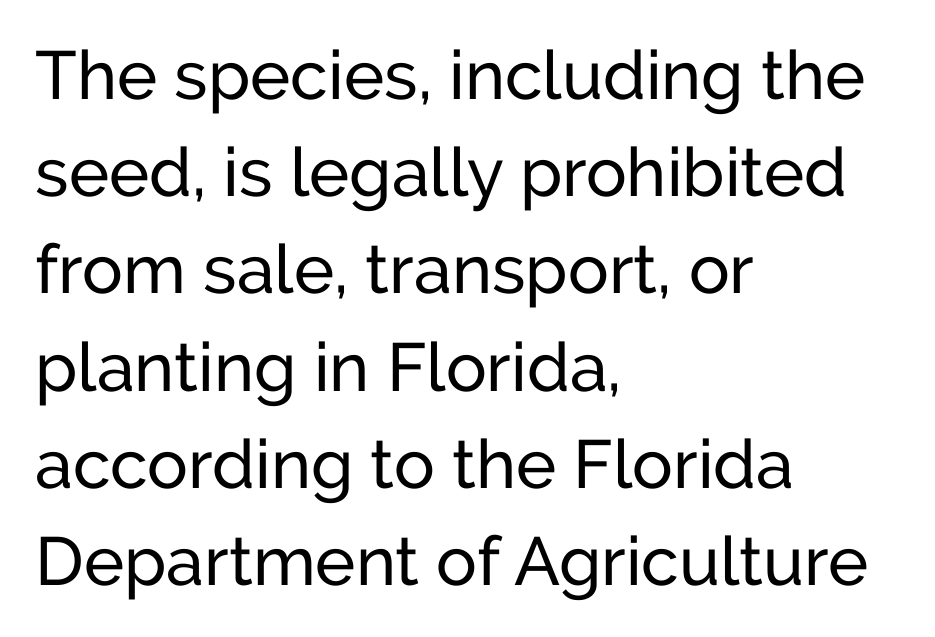
{"serif": "no", "italic": "no", "width": "normal", "stroke_contrast": "low", "x_height": "medium", "monospaced": "no", "underline": "no", "align": "left", "line_spacing": "normal", "line_spacing_ratio": 1.43, "letter_spacing": "normal", "letter_spacing_em": 0.0, "glyph_px": 68}
